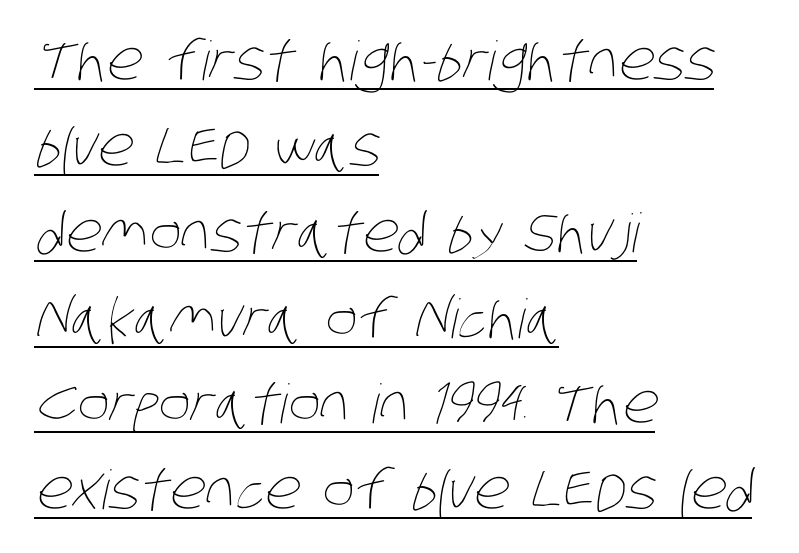
{"bold": "no", "weight": "thin", "width": "condensed", "stroke_contrast": "low", "x_height": "large", "monospaced": "no", "underline": "yes", "align": "left", "line_spacing": "normal", "line_spacing_ratio": 1.59, "letter_spacing": "normal", "letter_spacing_em": 0.0, "glyph_px": 54}
